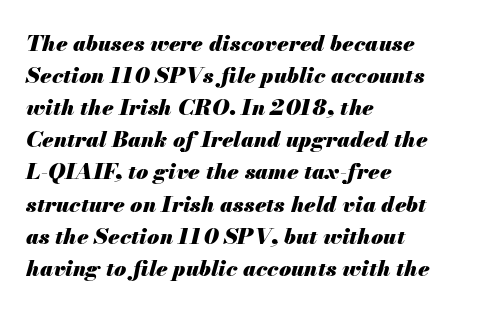
The glyphs look as if they've been sheared to an angle. The setting favours the left margin, as ordinary paragraphs usually do. Strong, thick strokes mark this as bold type. Between one letter and the next there's only the usual sliver of space.
